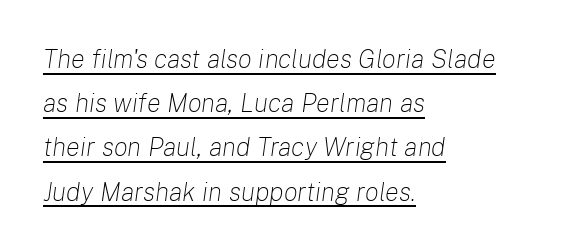
{"italic": "yes", "lean": "right", "slant_degrees": 8, "bold": "no", "underline": "yes", "align": "left", "line_spacing": "normal", "line_spacing_ratio": 1.7, "letter_spacing": "normal", "letter_spacing_em": 0.0, "glyph_px": 26}
